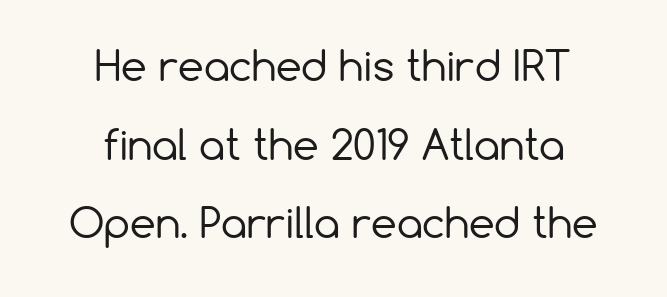
{"serif": "no", "italic": "no", "bold": "no", "weight": "regular", "width": "normal", "stroke_contrast": "low", "x_height": "medium", "monospaced": "no", "underline": "no", "align": "center", "line_spacing": "loose", "line_spacing_ratio": 1.92, "letter_spacing": "normal", "letter_spacing_em": 0.0, "glyph_px": 41}
